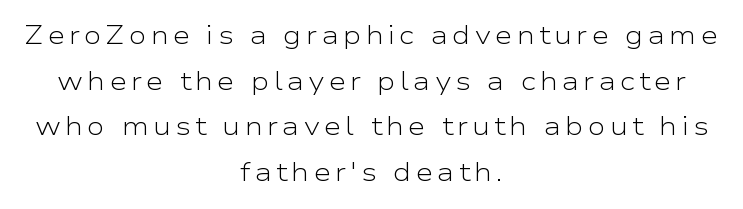
The image shows 25 px text type, upright; set centered, line spacing 1.83x, not underlined.
